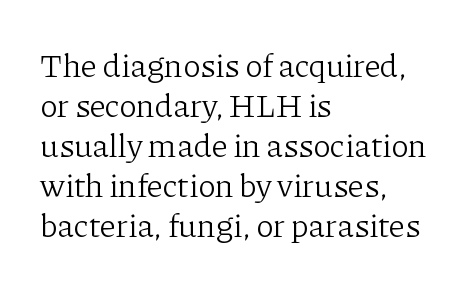
Q: Is the text bold? A: No.
Q: Is the text italic (slanted)? A: No, it is upright.
Q: Is the typeface a serif or a sans-serif typeface? A: Serif.
Q: Is the text underlined? A: No.
Q: How is the paragraph aligned? A: Left-aligned.
Q: Is the spacing between letters normal or unusually wide? A: Normal.
Q: Width (condensed, normal, or wide)? A: Normal.
Q: Stroke contrast? A: Low.
Q: x-height? A: Medium.
Q: Monospaced? A: No.
